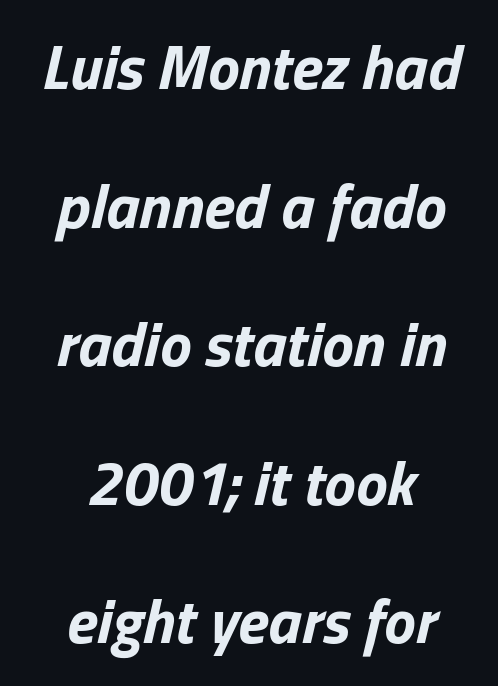
The image shows 63 px bold type, italic (leaning right); set centered, loose line spacing (2.2x), normal letter spacing, not underlined; low stroke contrast and a medium x-height.
